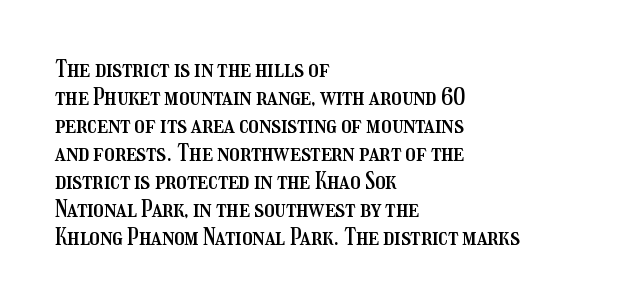
The image shows 23 px text type, upright; set left-aligned, line spacing 1.22x, normal letter spacing, not underlined.
